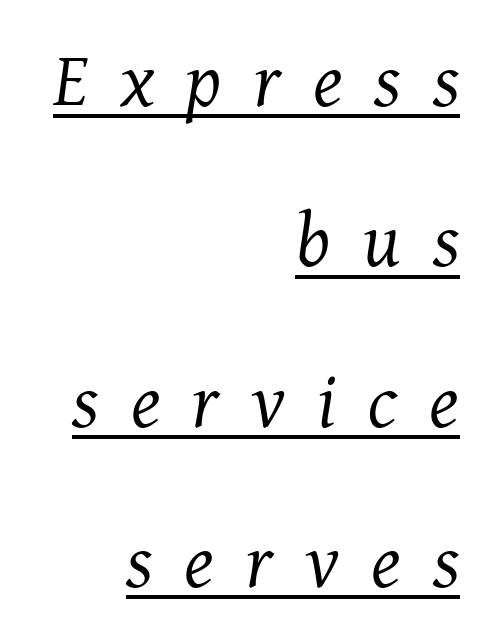
The block of text is sparse from top to bottom, with ample space between rows. Each letter keeps its own natural width here, so spacing adapts to shape. The lines in this sample share a right terminus and differ only in where they begin. This rendering widens character spacing well past its baseline value.
